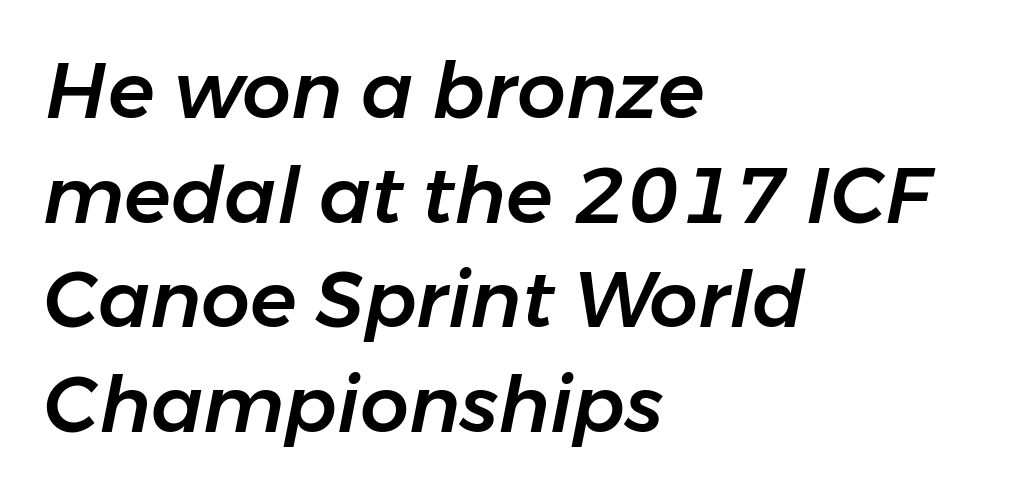
The image shows 77 px text type, italic (leaning right); set left-aligned, normal line spacing (1.36x), normal letter spacing, not underlined; low stroke contrast and a medium x-height.
